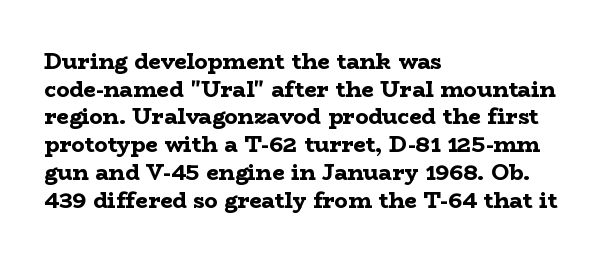
{"italic": "no", "bold": "yes", "underline": "no", "align": "left", "line_spacing": "normal", "line_spacing_ratio": 1.26, "letter_spacing": "normal", "letter_spacing_em": 0.0, "glyph_px": 22}
